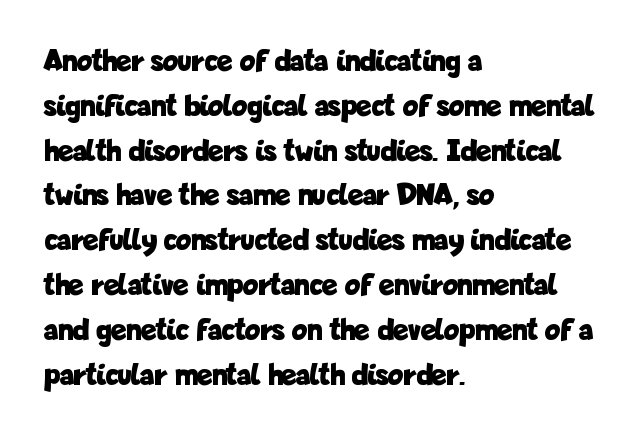
{"serif": "no", "italic": "no", "bold": "yes", "weight": "bold", "width": "condensed", "stroke_contrast": "low", "x_height": "medium", "monospaced": "no", "underline": "no", "align": "left", "line_spacing": "normal", "line_spacing_ratio": 1.4, "letter_spacing": "normal", "letter_spacing_em": 0.0, "glyph_px": 32}
